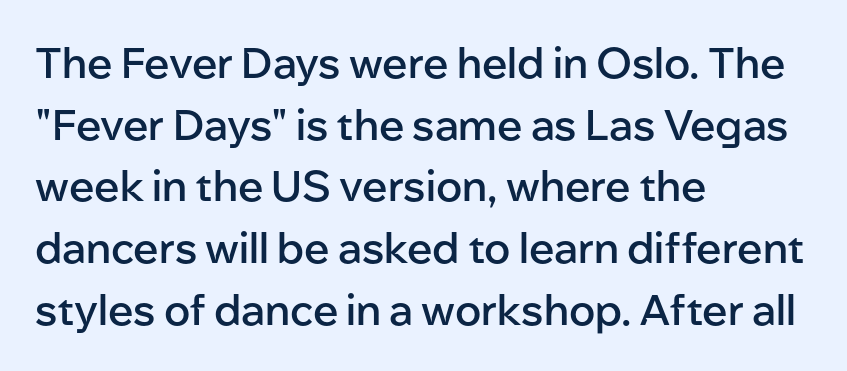
{"serif": "no", "italic": "no", "bold": "semi", "weight": "semibold", "width": "normal", "stroke_contrast": "low", "x_height": "medium", "monospaced": "no", "underline": "no", "align": "left", "line_spacing": "normal", "line_spacing_ratio": 1.47, "letter_spacing": "normal", "letter_spacing_em": 0.0, "glyph_px": 42}
